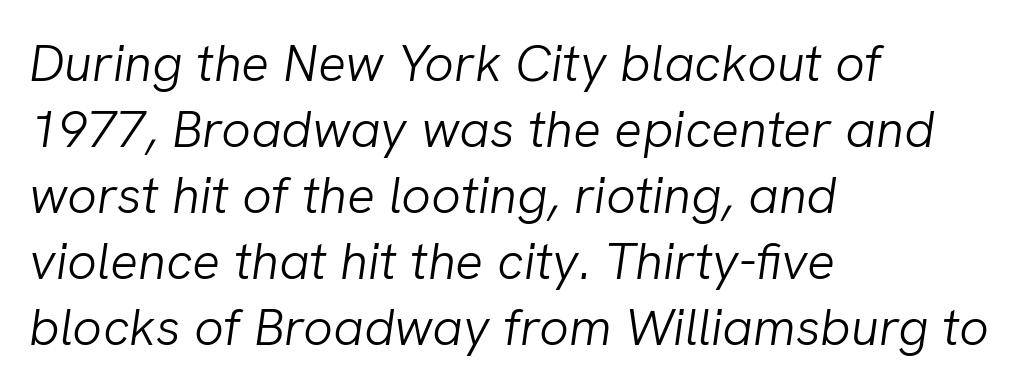
Q: Is the text bold? A: No.
Q: Is the text italic (slanted)? A: Yes, it leans right by about 8 degrees.
Q: Is the text underlined? A: No.
Q: How is the paragraph aligned? A: Left-aligned.
Q: Is the spacing between letters normal or unusually wide? A: Normal.
Q: Is the spacing between lines tight, normal or loose? A: Normal.
Q: Width (condensed, normal, or wide)? A: Normal.
Q: Stroke contrast? A: Low.
Q: x-height? A: Medium.
Q: Monospaced? A: No.
